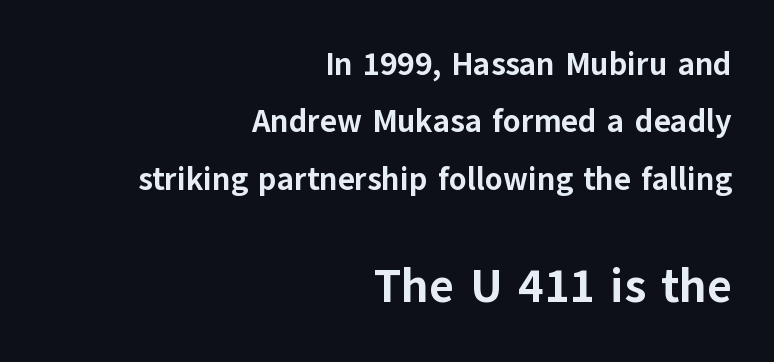
Ascenders rise straight up at ninety degrees. The specimen omits any rule beneath the text block's lines. Think of a printed novel: that variable character pitch is what you see here. The passage shown is emphatically bold. To sum up the face: it is a sans, with no serifs.
